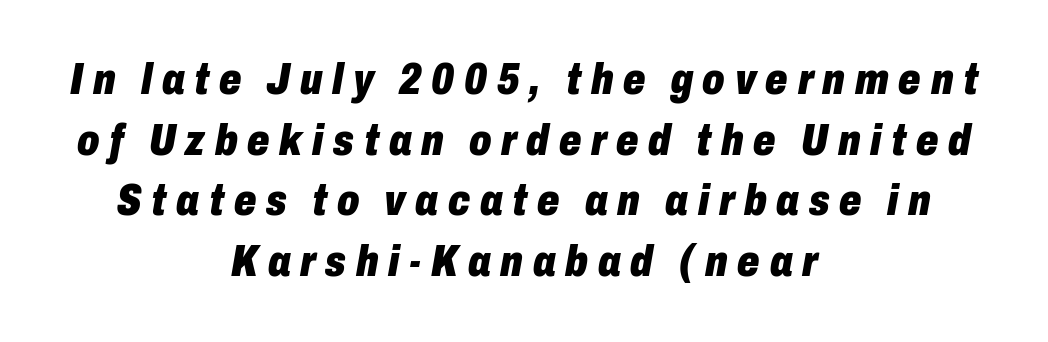
{"italic": "yes", "lean": "right", "slant_degrees": 10, "bold": "yes", "weight": "heavy", "width": "condensed", "stroke_contrast": "low", "x_height": "medium", "monospaced": "no", "underline": "no", "align": "center", "line_spacing": "normal", "line_spacing_ratio": 1.38, "letter_spacing": "wide", "letter_spacing_em": 0.22, "glyph_px": 44}
